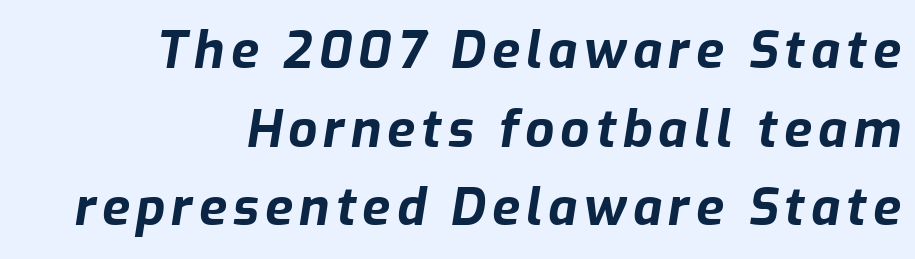
Each new line begins a customary step beneath the previous one. This sample is right-justified, so line beginnings fall wherever the words allow. Character widths vary here, with narrow letters taking less room than wide ones. Check the space under the baseline: it is left empty.
